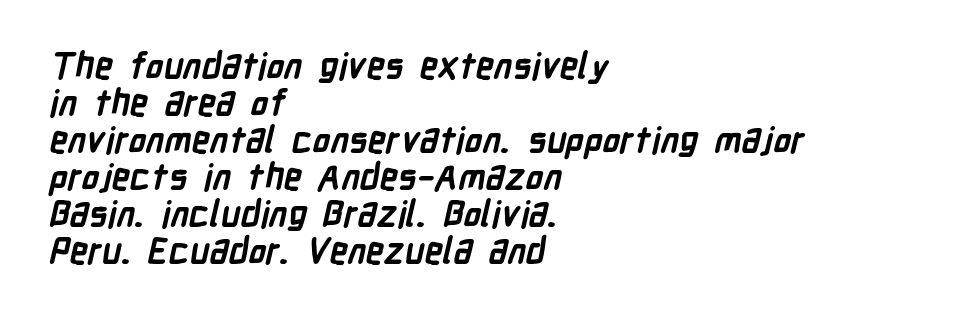
{"serif": "no", "bold": "yes", "weight": "semibold", "width": "condensed", "stroke_contrast": "low", "x_height": "medium", "monospaced": "no", "underline": "no", "align": "left", "line_spacing": "tight", "line_spacing_ratio": 1.03, "letter_spacing": "normal", "letter_spacing_em": 0.0, "glyph_px": 36}
